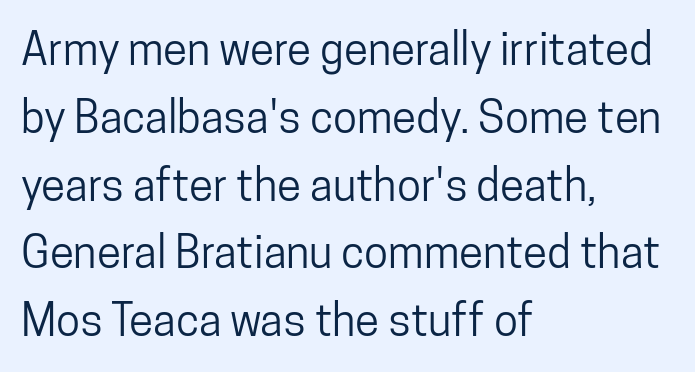
{"serif": "no", "italic": "no", "width": "condensed", "stroke_contrast": "low", "x_height": "medium", "monospaced": "no", "underline": "no", "align": "left", "line_spacing": "normal", "line_spacing_ratio": 1.54, "letter_spacing": "normal", "letter_spacing_em": 0.0, "glyph_px": 44}
